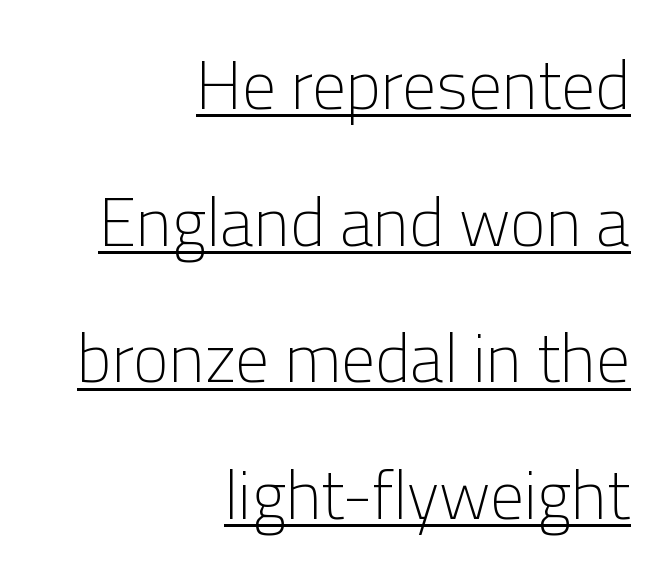
Q: Is the text bold? A: No.
Q: Is the text italic (slanted)? A: No, it is upright.
Q: Is the typeface a serif or a sans-serif typeface? A: Sans-serif.
Q: Is the text underlined? A: Yes.
Q: How is the paragraph aligned? A: Right-aligned.
Q: Is the spacing between letters normal or unusually wide? A: Normal.
Q: Is the spacing between lines tight, normal or loose? A: Loose.
Q: Width (condensed, normal, or wide)? A: Normal.
Q: Stroke contrast? A: Low.
Q: x-height? A: Medium.
Q: Monospaced? A: No.
